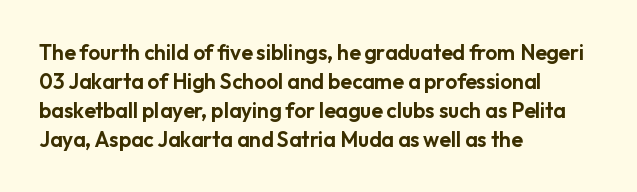
{"italic": "no", "underline": "no", "align": "left", "line_spacing": "normal", "line_spacing_ratio": 1.38, "letter_spacing": "normal", "letter_spacing_em": 0.0, "glyph_px": 21}
